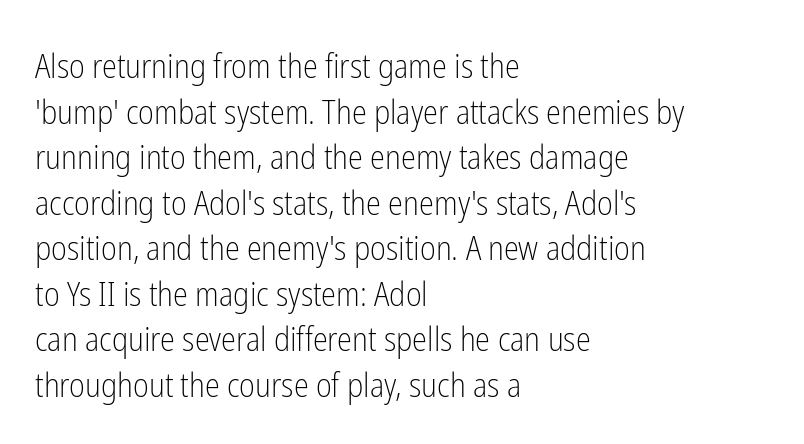
{"serif": "no", "italic": "no", "bold": "no", "weight": "light", "width": "condensed", "stroke_contrast": "low", "x_height": "medium", "monospaced": "no", "underline": "no", "align": "left", "line_spacing": "normal", "line_spacing_ratio": 1.34, "letter_spacing": "normal", "letter_spacing_em": 0.0, "glyph_px": 34}
